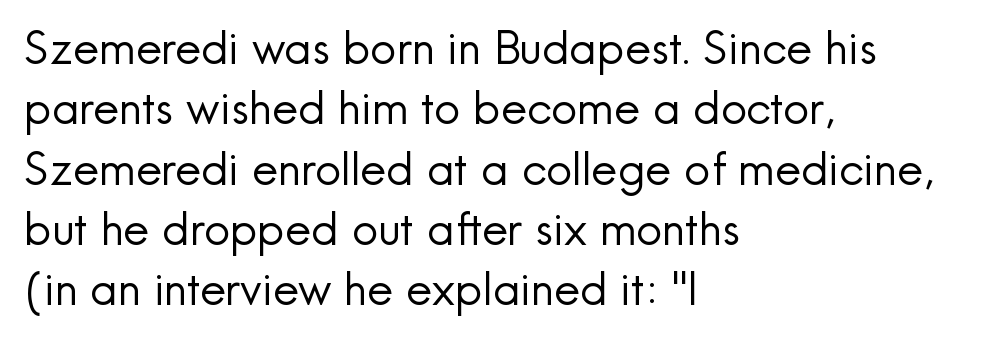
The image shows 46 px regular-weight sans-serif type, upright; set left-aligned, normal line spacing (1.31x), normal letter spacing, not underlined; a small x-height.
